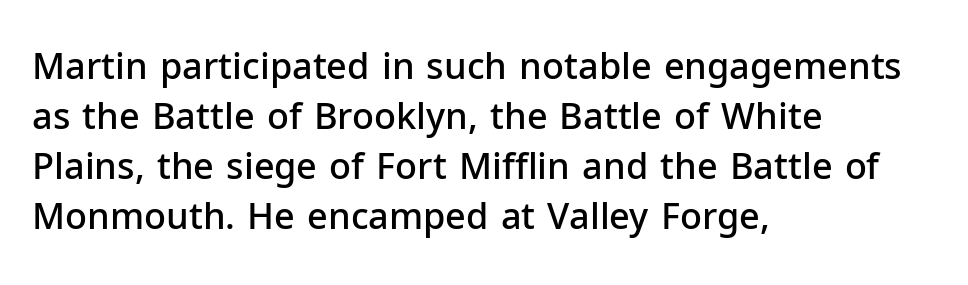
Q: Is the text bold? A: Semi-bold.
Q: Is the text italic (slanted)? A: No, it is upright.
Q: Is the typeface a serif or a sans-serif typeface? A: Sans-serif.
Q: Is the text underlined? A: No.
Q: How is the paragraph aligned? A: Left-aligned.
Q: Is the spacing between letters normal or unusually wide? A: Normal.
Q: Is the spacing between lines tight, normal or loose? A: Normal.
Q: Width (condensed, normal, or wide)? A: Normal.
Q: Stroke contrast? A: Low.
Q: x-height? A: Medium.
Q: Monospaced? A: No.
